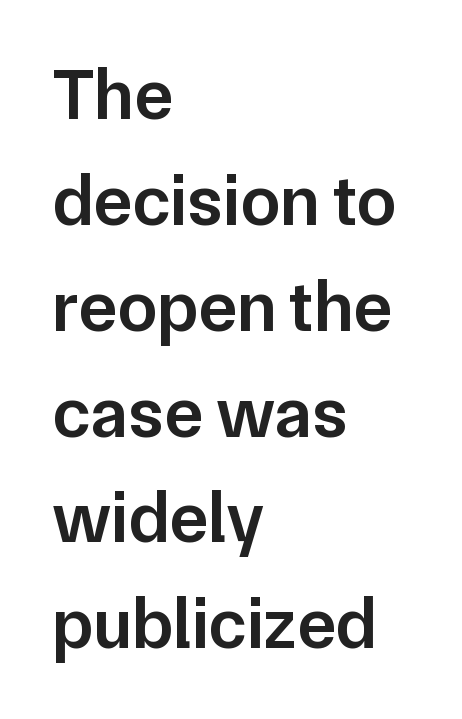
The image shows 72 px semibold sans-serif type, upright; set left-aligned, normal line spacing (1.47x), normal letter spacing, not underlined; low stroke contrast and a medium x-height.
